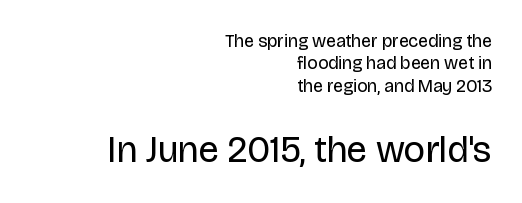
Q: Is the text bold? A: No.
Q: Is the text italic (slanted)? A: No, it is upright.
Q: Is the typeface a serif or a sans-serif typeface? A: Sans-serif.
Q: Is the text underlined? A: No.
Q: How is the paragraph aligned? A: Right-aligned.
Q: Is the spacing between letters normal or unusually wide? A: Normal.
Q: Is the spacing between lines tight, normal or loose? A: Normal.
Q: Which block of text is set in a larger size, the first (top) or the second (bottom)? A: The second (bottom) one.
Q: Width (condensed, normal, or wide)? A: Normal.
Q: Stroke contrast? A: Low.
Q: x-height? A: Large.
Q: Monospaced? A: No.
